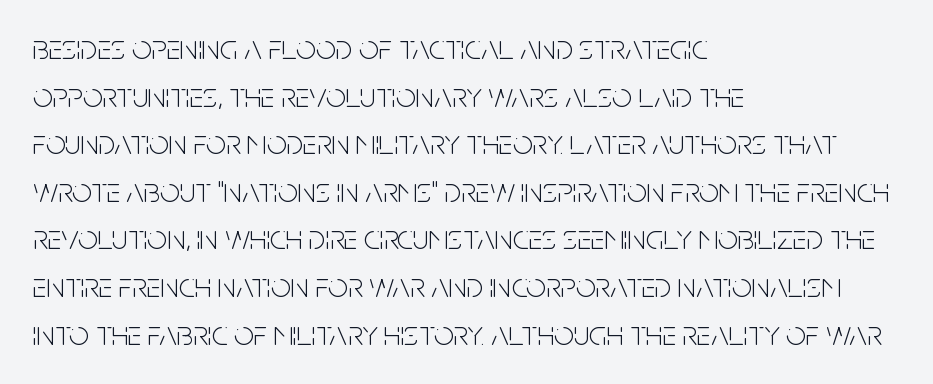
Italic? Not at all — the glyphs are vertical. Evenly set lines give the paragraph a standard silhouette. The type family on display is of the sans-serif kind. The ragged edge is on the right, which tells us the setting is flush left.
